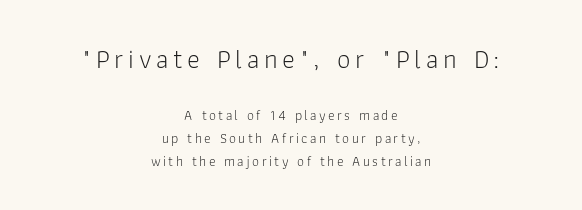
{"italic": "no", "bold": "no", "underline": "no", "align": "center", "line_spacing": "normal", "line_spacing_ratio": 1.67, "larger_block": "first", "size_ratio": 1.93, "glyph_px": 27}
